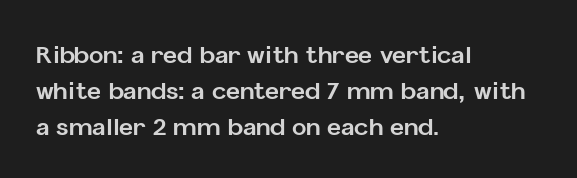
Italic: no, the glyphs are upright roman. Reading down the column, the eye jumps a familiar distance to each next line. Each row of text sits above clean, open space. Chunky letters — that's bold for sure.
